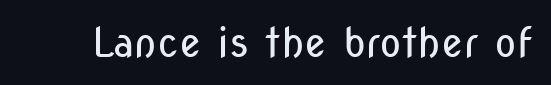
I'd call this a sans setting — the letters go barefoot. Counters stay open thanks to moderate or lighter strokes. Is this a fixed-width face? No — the glyphs have proportional, varying widths. Honestly, there is no underline to notice here at all.
